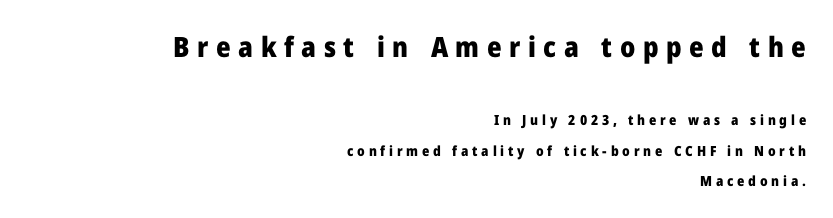
Q: Is the text bold? A: Yes.
Q: Is the text italic (slanted)? A: No, it is upright.
Q: Is the typeface a serif or a sans-serif typeface? A: Sans-serif.
Q: Is the text underlined? A: No.
Q: How is the paragraph aligned? A: Right-aligned.
Q: Is the spacing between letters normal or unusually wide? A: Unusually wide.
Q: Is the spacing between lines tight, normal or loose? A: Loose.
Q: Which block of text is set in a larger size, the first (top) or the second (bottom)? A: The first (top) one.
Q: Width (condensed, normal, or wide)? A: Normal.
Q: Stroke contrast? A: Low.
Q: x-height? A: Medium.
Q: Monospaced? A: No.
